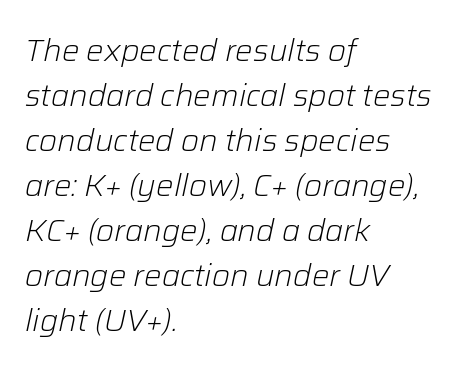
The image shows 31 px light type, italic (leaning right); set left-aligned, normal line spacing (1.45x), normal letter spacing, not underlined; low stroke contrast and a medium x-height.
